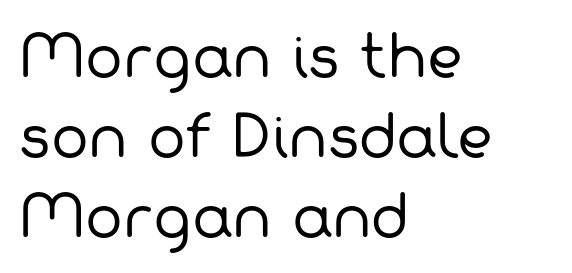
The image shows 56 px regular-weight sans-serif type; set left-aligned, normal line spacing (1.43x), normal letter spacing, not underlined; low stroke contrast and a medium x-height.
